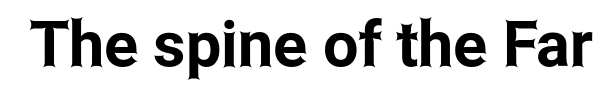
Q: Is the text italic (slanted)? A: No, it is upright.
Q: Is the typeface a serif or a sans-serif typeface? A: Sans-serif.
Q: Is the text underlined? A: No.
Q: Is the spacing between letters normal or unusually wide? A: Normal.
Q: Width (condensed, normal, or wide)? A: Condensed.
Q: Stroke contrast? A: Low.
Q: x-height? A: Medium.
Q: Monospaced? A: No.
